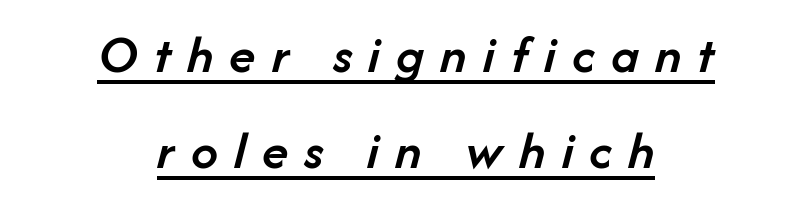
The image shows 54 px semibold type, italic (leaning right); set centered, line spacing 1.77x, unusually wide letter spacing (+0.3 em), underlined; low stroke contrast and a medium x-height.
